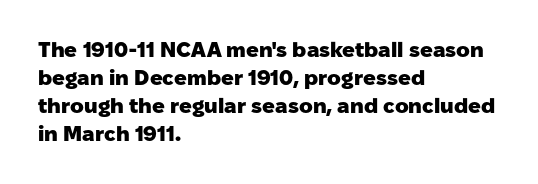
{"italic": "no", "bold": "yes", "underline": "no", "align": "left", "line_spacing": "normal", "line_spacing_ratio": 1.34, "letter_spacing": "normal", "letter_spacing_em": 0.0, "glyph_px": 21}
